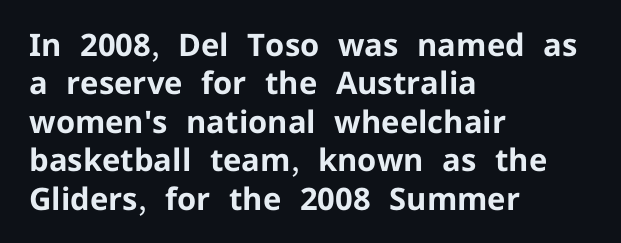
Q: Is the text bold? A: Yes.
Q: Is the text italic (slanted)? A: No, it is upright.
Q: Is the typeface a serif or a sans-serif typeface? A: Sans-serif.
Q: Is the text underlined? A: No.
Q: How is the paragraph aligned? A: Left-aligned.
Q: Is the spacing between letters normal or unusually wide? A: Normal.
Q: Width (condensed, normal, or wide)? A: Normal.
Q: Stroke contrast? A: Low.
Q: x-height? A: Medium.
Q: Monospaced? A: No.
